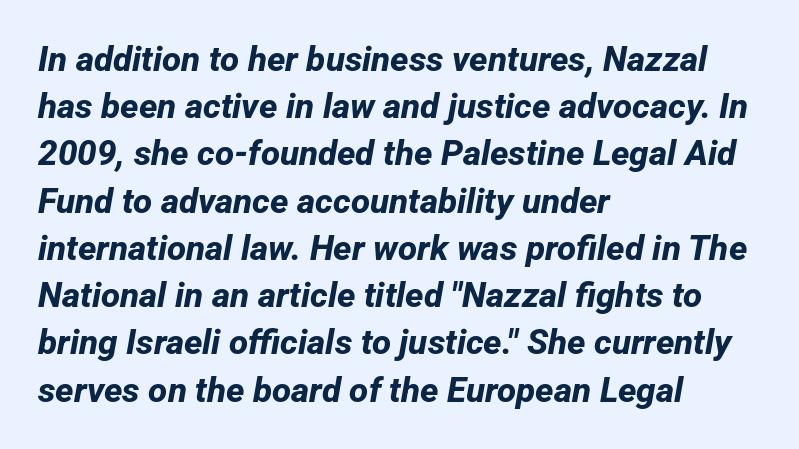
The image shows 35 px bold sans-serif type; set left-aligned, normal line spacing (1.35x), normal letter spacing, not underlined; low stroke contrast and a medium x-height.
